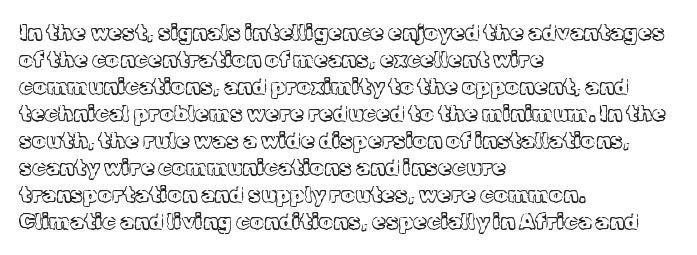
{"italic": "no", "bold": "no", "underline": "no", "align": "left", "line_spacing_ratio": 1.23, "letter_spacing": "normal", "letter_spacing_em": 0.0, "glyph_px": 22}
